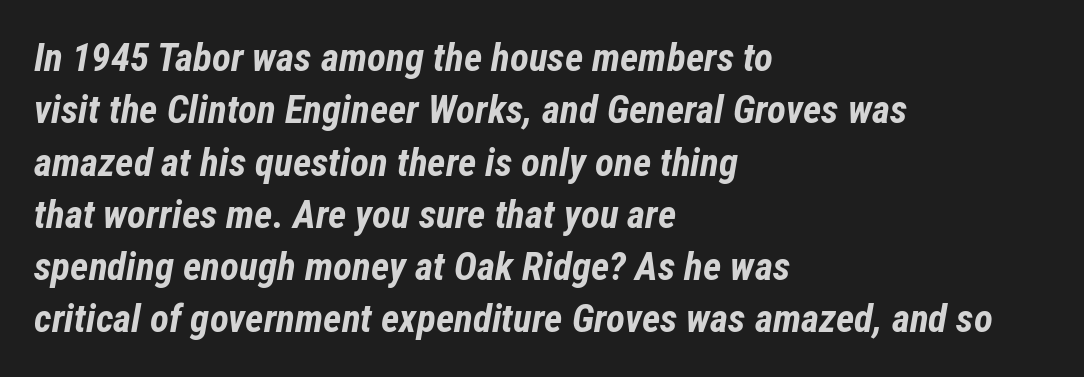
{"italic": "yes", "lean": "right", "slant_degrees": 12, "bold": "yes", "weight": "bold", "width": "condensed", "stroke_contrast": "low", "x_height": "medium", "monospaced": "no", "underline": "no", "align": "left", "line_spacing": "normal", "line_spacing_ratio": 1.34, "letter_spacing": "normal", "letter_spacing_em": 0.0, "glyph_px": 39}
